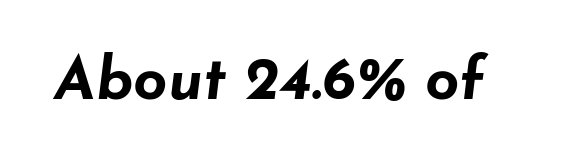
{"italic": "yes", "lean": "right", "slant_degrees": 7, "bold": "yes", "weight": "bold", "width": "wide", "stroke_contrast": "low", "x_height": "small", "monospaced": "no", "underline": "no", "letter_spacing": "normal", "letter_spacing_em": 0.0, "glyph_px": 60}
